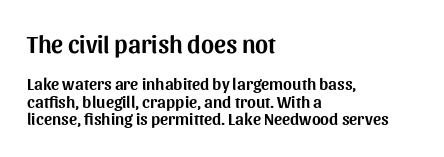
Layout note: lines flush left. Whoever set this made the first block the dominant, larger element. Each new line begins almost immediately beneath the previous one. The rendering keeps characters at their native spacing. Descender tails drop into unmarked territory.
